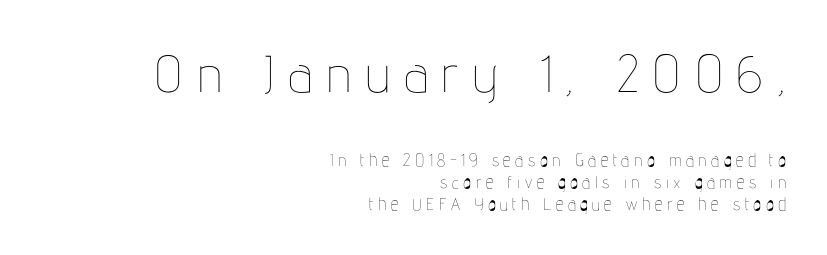
Q: Is the text bold? A: No.
Q: Is the text italic (slanted)? A: No, it is upright.
Q: Is the text underlined? A: No.
Q: How is the paragraph aligned? A: Right-aligned.
Q: Is the spacing between letters normal or unusually wide? A: Unusually wide.
Q: Is the spacing between lines tight, normal or loose? A: Normal.
Q: Which block of text is set in a larger size, the first (top) or the second (bottom)? A: The first (top) one.
Q: Width (condensed, normal, or wide)? A: Condensed.
Q: Stroke contrast? A: Low.
Q: x-height? A: Medium.
Q: Monospaced? A: No.
